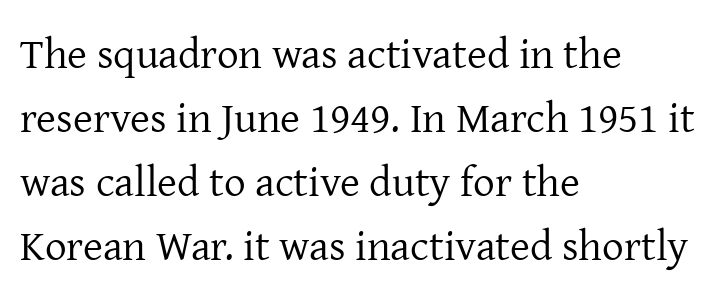
{"serif": "yes", "italic": "no", "bold": "no", "weight": "regular", "width": "normal", "stroke_contrast": "low", "x_height": "medium", "monospaced": "no", "underline": "no", "align": "left", "line_spacing": "normal", "line_spacing_ratio": 1.49, "letter_spacing": "normal", "letter_spacing_em": 0.0, "glyph_px": 43}
